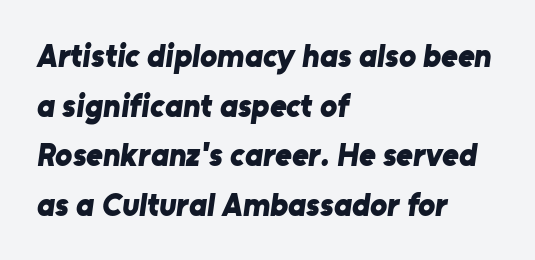
Q: Is the text bold? A: Yes.
Q: Is the typeface a serif or a sans-serif typeface? A: Sans-serif.
Q: Is the text underlined? A: No.
Q: How is the paragraph aligned? A: Left-aligned.
Q: Is the spacing between letters normal or unusually wide? A: Normal.
Q: Is the spacing between lines tight, normal or loose? A: Normal.
Q: Width (condensed, normal, or wide)? A: Normal.
Q: Stroke contrast? A: Low.
Q: x-height? A: Medium.
Q: Monospaced? A: No.
